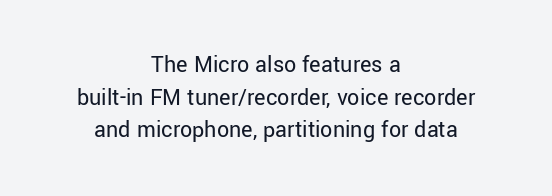
Casual observation: everything's sitting right in the middle. Does the lettering tilt? It doesn't — this is upright. The typeface has the unassuming heft of standard copy or less. In terms of letterspacing, this is plain default setting.
